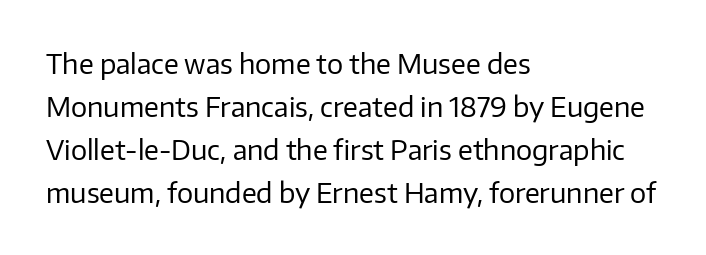
The image shows 27 px text type, upright; set left-aligned, normal line spacing (1.59x), normal letter spacing, not underlined.
